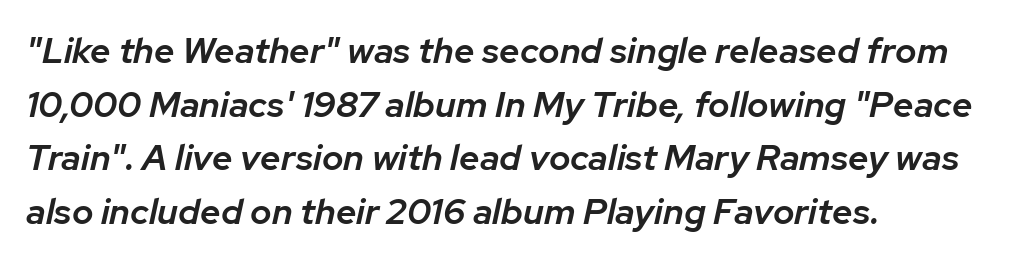
Q: Is the text bold? A: Semi-bold.
Q: Is the text italic (slanted)? A: Yes, it leans right by about 12 degrees.
Q: Is the text underlined? A: No.
Q: How is the paragraph aligned? A: Left-aligned.
Q: Is the spacing between letters normal or unusually wide? A: Normal.
Q: Is the spacing between lines tight, normal or loose? A: Normal.
Q: Width (condensed, normal, or wide)? A: Normal.
Q: Stroke contrast? A: Low.
Q: x-height? A: Medium.
Q: Monospaced? A: No.
